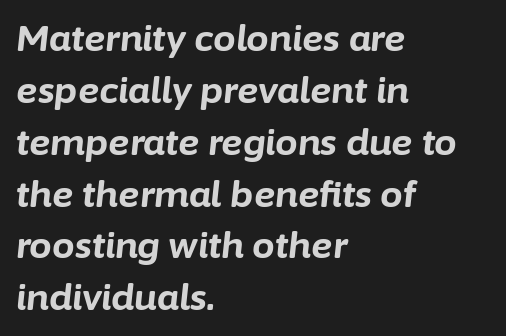
Descenders are the only things crossing below the line. Short and long lines alike share a common starting point at left. Do the characters align in a grid? No, the font is proportional. Slanted lettering throughout.
